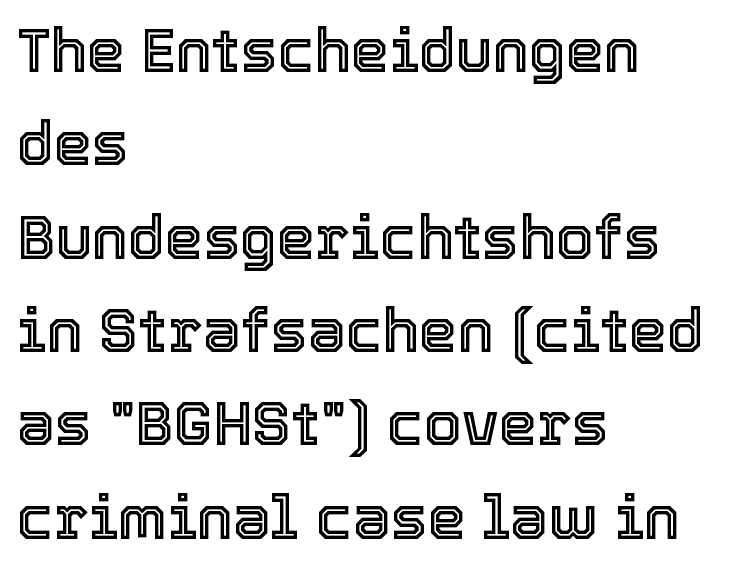
Rows of type keep a routine distance in the vertical direction. Short and long lines alike share a common starting point at left. The axis of the letterforms is exactly vertical. Tracking value appears to be zero — textbook default spacing. Character widths vary here, with narrow letters taking less room than wide ones. Words float on clear page, feet unadorned.
